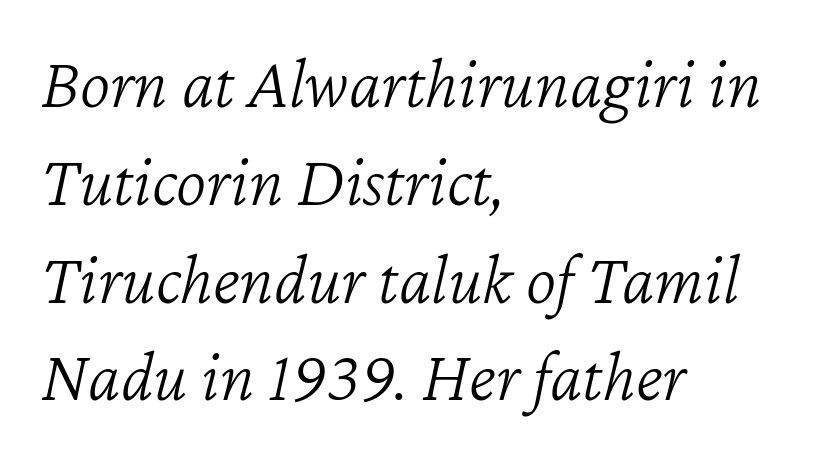
The image shows 73 px light type, italic (leaning right); set left-aligned, normal line spacing (1.34x), normal letter spacing, not underlined; low stroke contrast and a medium x-height.
